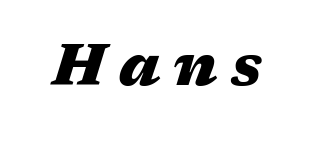
Each word looks stretched out because of the extra space between its letters. Has an underline been added? It has not. Plenty of ink on the page — the face is bold. This sample has the flowing, uneven cadence of proportional lettering. You can tell it's italic because the verticals aren't actually vertical.
